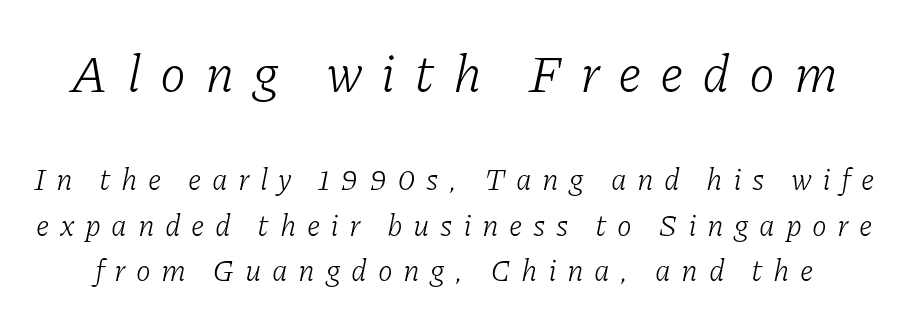
The image shows 53 px light serif type, italic (leaning right); set normal line spacing (1.52x), unusually wide letter spacing (+0.35 em), not underlined; the first (top) block is 1.77x larger; low stroke contrast and a medium x-height.
